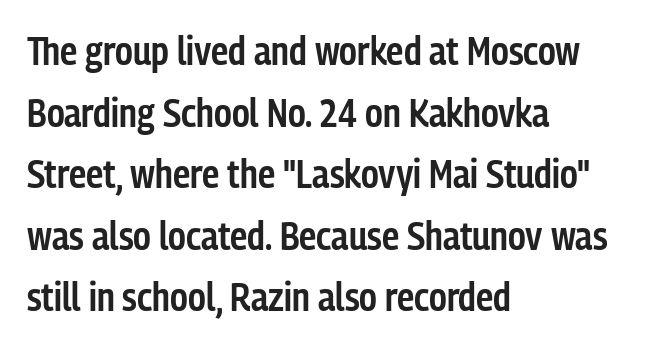
{"serif": "no", "italic": "no", "bold": "semi", "weight": "semibold", "width": "condensed", "stroke_contrast": "low", "x_height": "medium", "monospaced": "no", "underline": "no", "align": "left", "line_spacing": "normal", "line_spacing_ratio": 1.58, "letter_spacing": "normal", "letter_spacing_em": 0.0, "glyph_px": 39}
